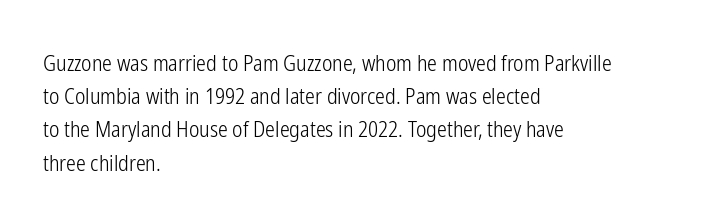
{"italic": "no", "bold": "no", "underline": "no", "align": "left", "line_spacing": "normal", "line_spacing_ratio": 1.51, "letter_spacing": "normal", "letter_spacing_em": 0.0, "glyph_px": 22}
